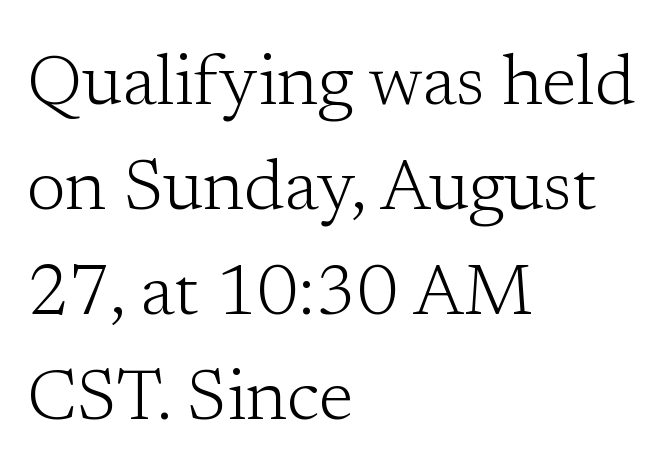
Underlining? Definitely not there. Is the type heavy? It reads as light-to-regular instead. Compared with typical body copy, the letter spacing here is the same. A typesetter would call this leading conventional body-copy spacing.
